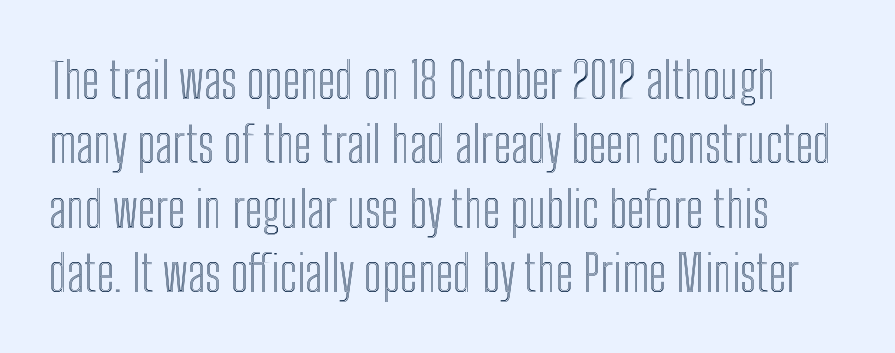
Q: Is the text italic (slanted)? A: No, it is upright.
Q: Is the text underlined? A: No.
Q: Is the spacing between letters normal or unusually wide? A: Normal.
Q: Is the spacing between lines tight, normal or loose? A: Normal.
Q: Width (condensed, normal, or wide)? A: Condensed.
Q: x-height? A: Medium.
Q: Monospaced? A: No.
